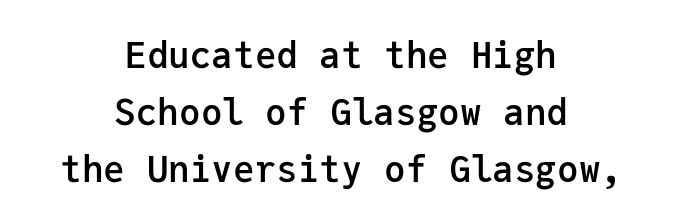
Q: Is the text bold? A: Semi-bold.
Q: Is the text italic (slanted)? A: No, it is upright.
Q: Is the typeface a serif or a sans-serif typeface? A: Sans-serif.
Q: Is the text underlined? A: No.
Q: How is the paragraph aligned? A: Centered.
Q: Is the spacing between letters normal or unusually wide? A: Normal.
Q: Is the spacing between lines tight, normal or loose? A: Normal.
Q: Width (condensed, normal, or wide)? A: Normal.
Q: Stroke contrast? A: Low.
Q: x-height? A: Medium.
Q: Monospaced? A: Yes.
